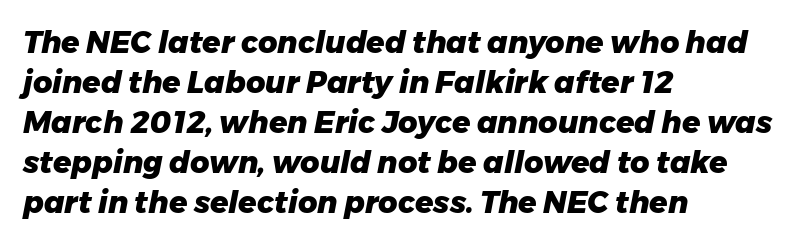
Looking at the ascenders, they clearly lean. The letters sit at their default tracking, neither squeezed nor spread. A dark, heavy texture on the line: the type is bold. Think of a printed novel: that variable character pitch is what you see here.
